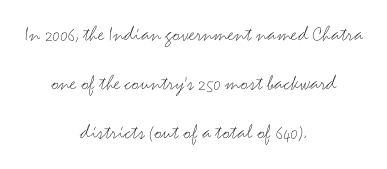
The image shows 22 px text type; set centered, loose line spacing (2.22x), normal letter spacing, not underlined.
